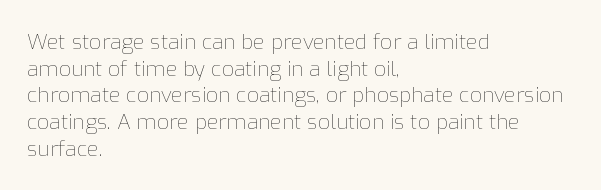
{"italic": "no", "bold": "no", "underline": "no", "align": "left", "line_spacing": "normal", "line_spacing_ratio": 1.27, "letter_spacing": "normal", "letter_spacing_em": 0.0, "glyph_px": 21}
